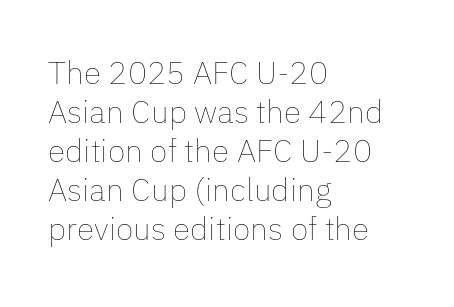
The image shows 32 px thin type, upright; set left-aligned, line spacing 1.22x, normal letter spacing, not underlined; low stroke contrast and a medium x-height.
